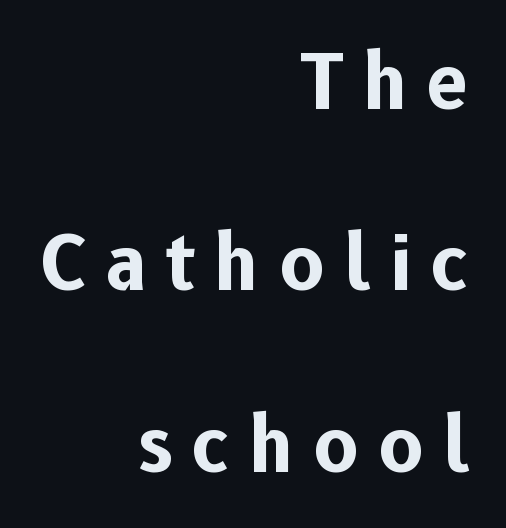
The image shows 74 px bold sans-serif type, upright; set right-aligned, loose line spacing (2.45x), unusually wide letter spacing (+0.27 em), not underlined; low stroke contrast and a medium x-height.
